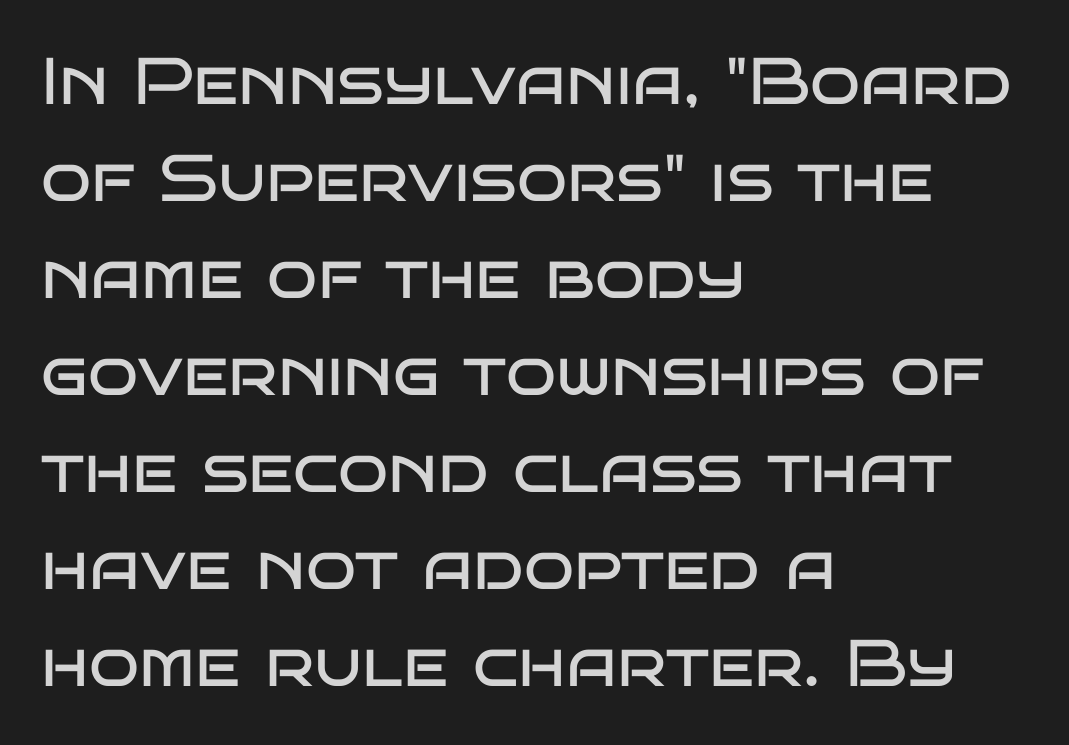
{"serif": "no", "italic": "no", "bold": "no", "weight": "regular", "width": "wide", "stroke_contrast": "low", "x_height": "large", "monospaced": "no", "underline": "no", "align": "left", "line_spacing": "normal", "line_spacing_ratio": 1.47, "letter_spacing": "normal", "letter_spacing_em": 0.0, "glyph_px": 66}
